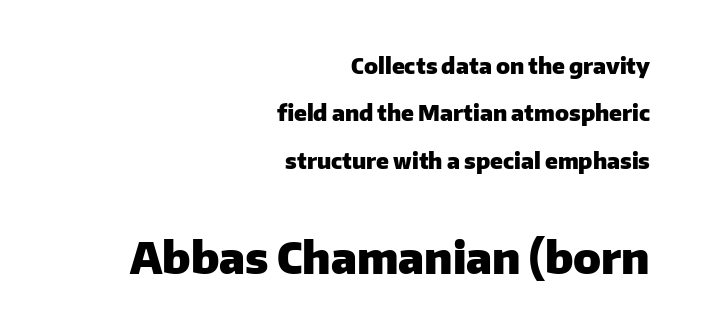
Vertically, the passage feels expansive, rows floating well apart. Stroke terminals: plain, sans-serif. Look at the tracking — it's just the regular setting, nothing added. In this sample the second text group is rendered at the bigger scale. The compositor pushed each line to the right boundary. The type sits square on the baseline with zero lean.
